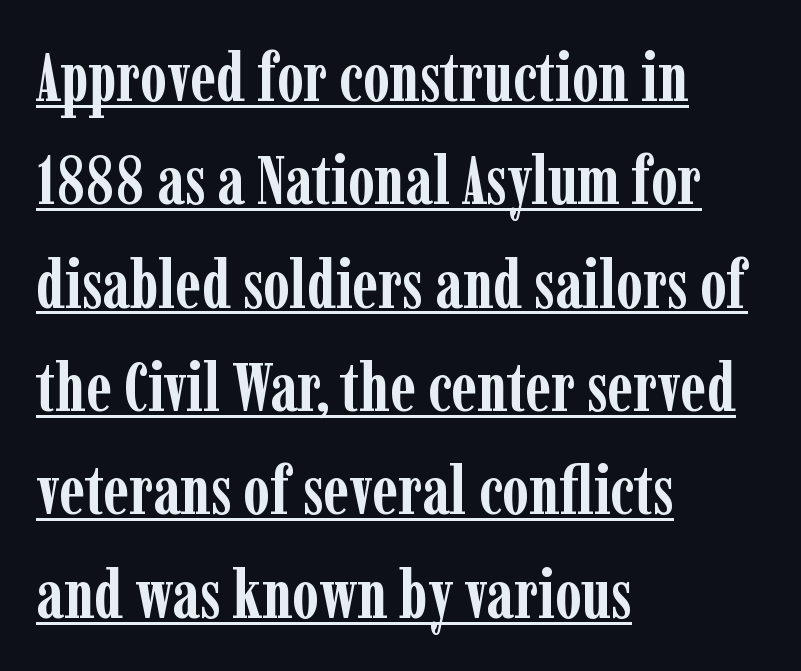
{"serif": "yes", "italic": "no", "bold": "yes", "weight": "semibold", "width": "condensed", "stroke_contrast": "low", "x_height": "medium", "monospaced": "no", "underline": "yes", "align": "left", "line_spacing": "normal", "line_spacing_ratio": 1.52, "letter_spacing": "normal", "letter_spacing_em": 0.0, "glyph_px": 68}
